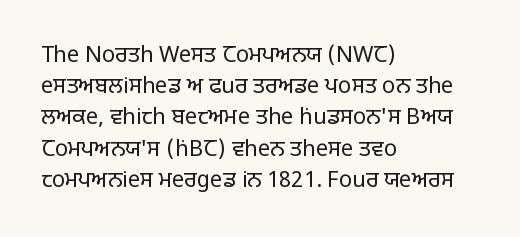
The image shows 22 px text type, upright; set left-aligned, normal line spacing (1.42x), normal letter spacing, not underlined.
